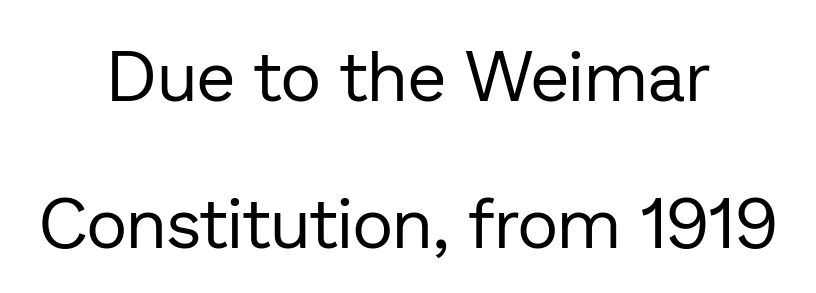
{"serif": "no", "italic": "no", "bold": "no", "weight": "regular", "width": "normal", "stroke_contrast": "low", "x_height": "medium", "monospaced": "no", "underline": "no", "align": "center", "line_spacing": "loose", "line_spacing_ratio": 2.1, "letter_spacing": "normal", "letter_spacing_em": 0.0, "glyph_px": 70}
